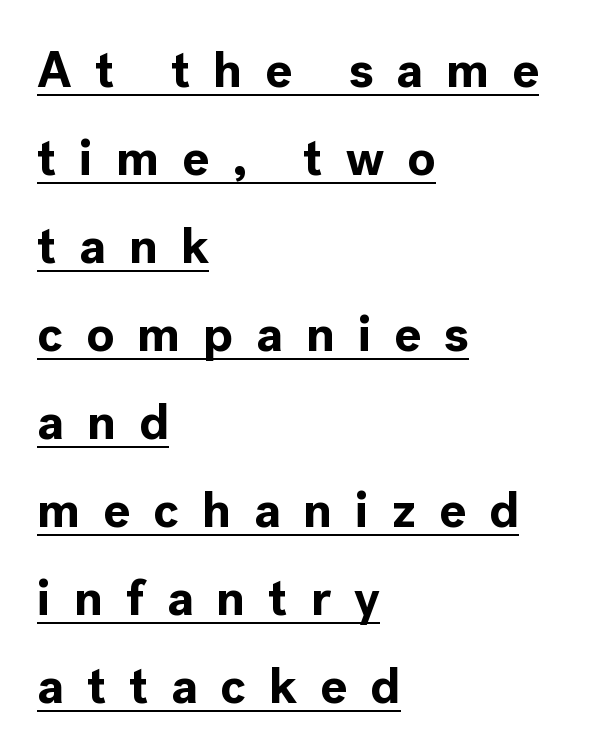
The image shows 50 px bold sans-serif type, upright; set left-aligned, line spacing 1.76x, unusually wide letter spacing (+0.46 em), underlined; a medium x-height.
